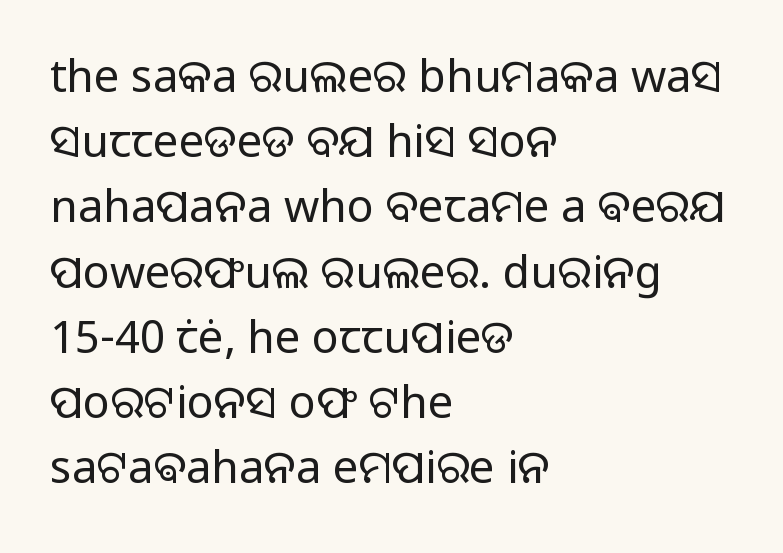
{"serif": "no", "italic": "no", "bold": "no", "weight": "regular", "width": "normal", "stroke_contrast": "low", "x_height": "medium", "monospaced": "no", "underline": "no", "align": "left", "line_spacing": "normal", "line_spacing_ratio": 1.45, "letter_spacing": "normal", "letter_spacing_em": 0.0, "glyph_px": 45}
